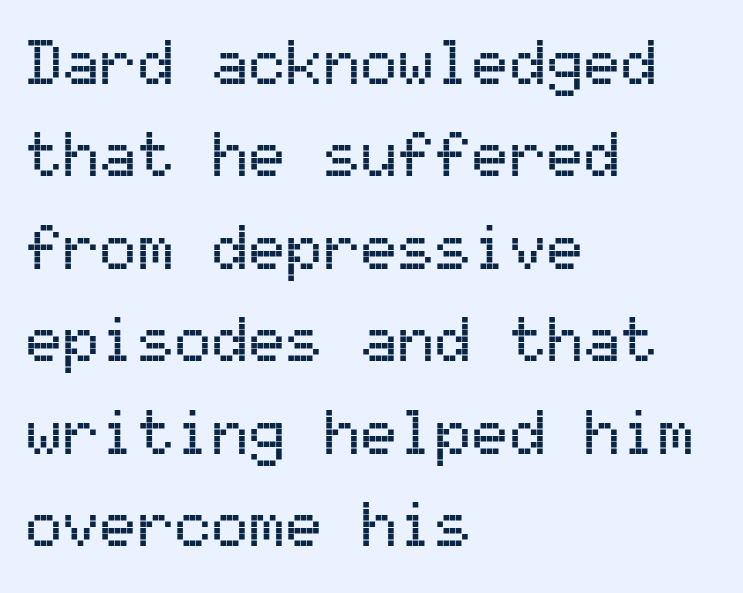
Each word holds together tightly as a unit, with standard inter-letter gaps. Where is the straight margin? On the left. Descender tails drop into unmarked territory. Compared with typical paragraphs, the rows here are spaced about the same.
